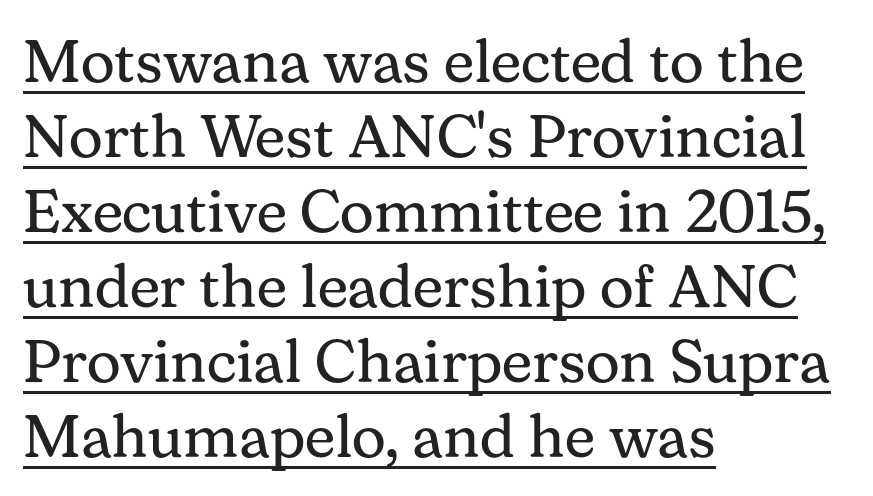
The image shows 60 px regular-weight serif type, upright; set left-aligned, normal line spacing (1.25x), normal letter spacing, underlined; medium stroke contrast and a medium x-height.
